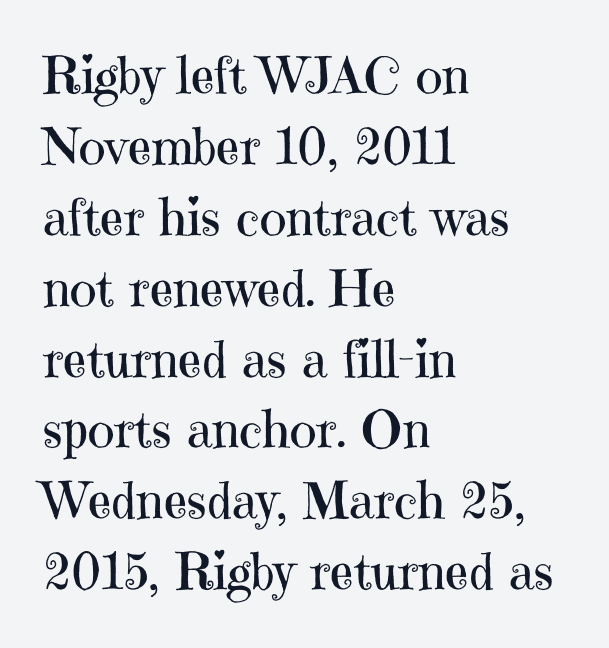
Q: Is the text bold? A: No.
Q: Is the text italic (slanted)? A: No, it is upright.
Q: Is the typeface a serif or a sans-serif typeface? A: Serif.
Q: Is the text underlined? A: No.
Q: How is the paragraph aligned? A: Left-aligned.
Q: Is the spacing between letters normal or unusually wide? A: Normal.
Q: Is the spacing between lines tight, normal or loose? A: Normal.
Q: Width (condensed, normal, or wide)? A: Normal.
Q: Stroke contrast? A: High.
Q: x-height? A: Medium.
Q: Monospaced? A: No.
